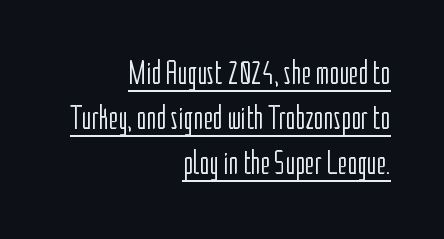
{"serif": "no", "italic": "no", "bold": "no", "weight": "light", "width": "condensed", "stroke_contrast": "low", "x_height": "medium", "monospaced": "no", "underline": "yes", "align": "right", "line_spacing": "normal", "line_spacing_ratio": 1.37, "letter_spacing": "normal", "letter_spacing_em": 0.0, "glyph_px": 33}
